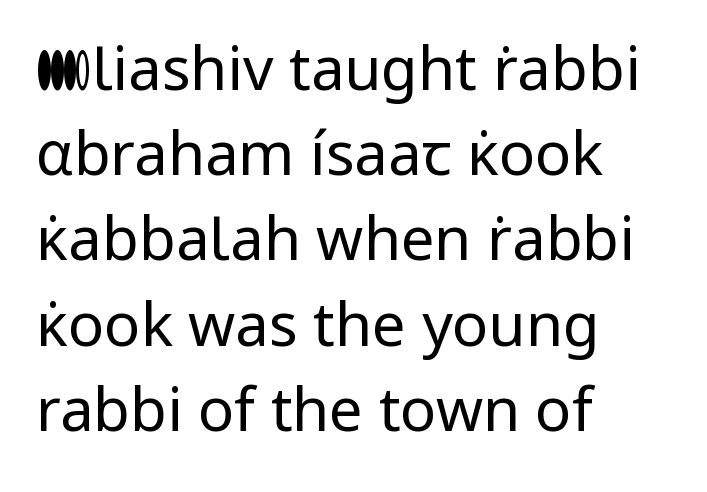
The rendering anchors every line to the left-hand side. Serifs: no, the terminals of the letterforms are clean. A typesetter would call this proportional, since set widths differ per character. Unbolded letterforms with no extra heft.
